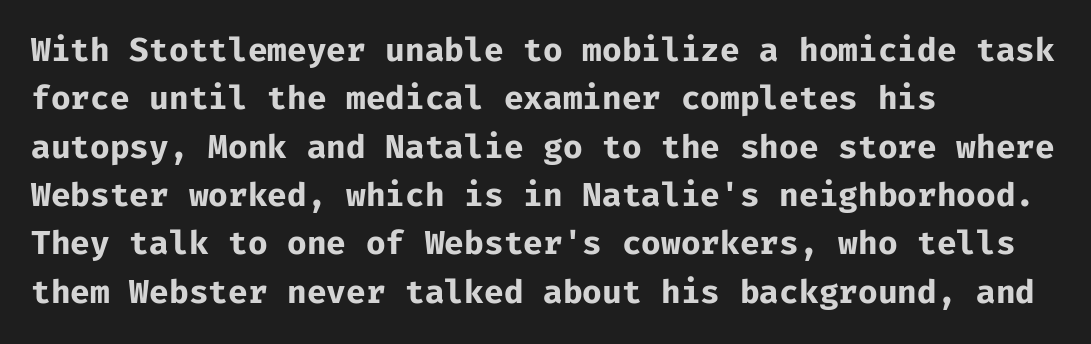
The image shows 32 px bold sans-serif type, upright, monospaced; set left-aligned, normal line spacing (1.51x), normal letter spacing, not underlined; low stroke contrast and a medium x-height.
